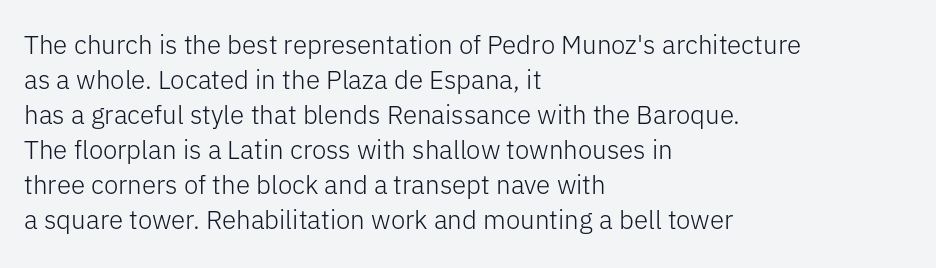
Q: Is the text bold? A: No.
Q: Is the text italic (slanted)? A: No, it is upright.
Q: Is the text underlined? A: No.
Q: How is the paragraph aligned? A: Left-aligned.
Q: Is the spacing between letters normal or unusually wide? A: Normal.
Q: Is the spacing between lines tight, normal or loose? A: Normal.
